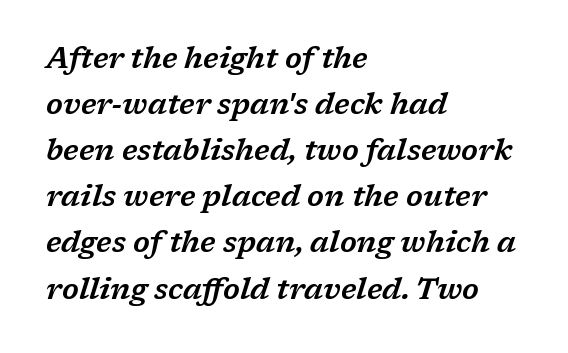
The image shows 29 px wide serif type, italic (leaning right); set left-aligned, normal line spacing (1.59x), normal letter spacing, not underlined; low stroke contrast and a medium x-height.
